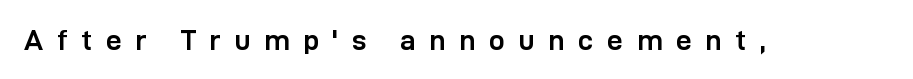
{"serif": "no", "italic": "no", "bold": "yes", "weight": "semibold", "width": "normal", "stroke_contrast": "low", "x_height": "medium", "monospaced": "no", "underline": "no", "letter_spacing": "wide", "letter_spacing_em": 0.49, "glyph_px": 28}
